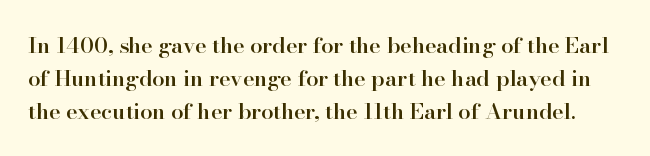
Rule under the text: the space is simply empty. Semibold letterforms, between regular and bold. Here the glyphs are tracked normally, forming tight word shapes. The letters stand straight up with perfectly vertical stems. Students, observe: this is what conventionally led text looks like.
